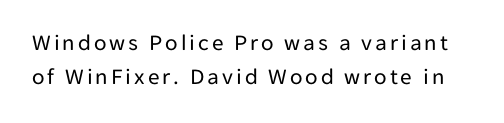
{"italic": "no", "bold": "no", "underline": "no", "line_spacing": "normal", "line_spacing_ratio": 1.5, "glyph_px": 23}
